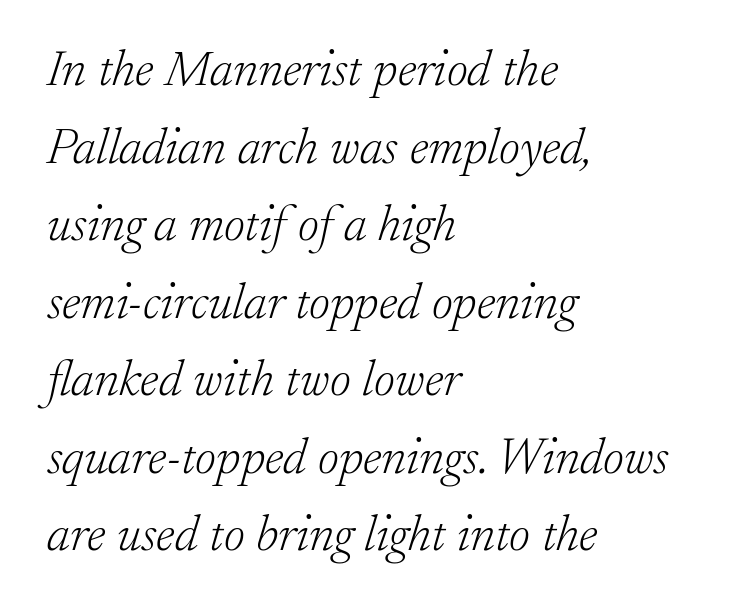
Proportional: the letters do not fall into vertical columns. Words appear dense and cohesive because spacing is normal. Quick note: italic. Stems here are at most as thick as an everyday book face. Horizontal bands of white between lines are of average thickness.
